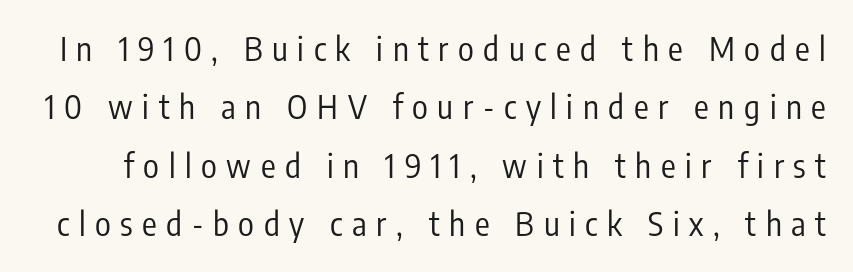
Q: Is the text bold? A: No.
Q: Is the text italic (slanted)? A: No, it is upright.
Q: Is the typeface a serif or a sans-serif typeface? A: Sans-serif.
Q: Is the text underlined? A: No.
Q: Is the spacing between letters normal or unusually wide? A: Unusually wide.
Q: Width (condensed, normal, or wide)? A: Condensed.
Q: Stroke contrast? A: Low.
Q: x-height? A: Medium.
Q: Monospaced? A: No.
